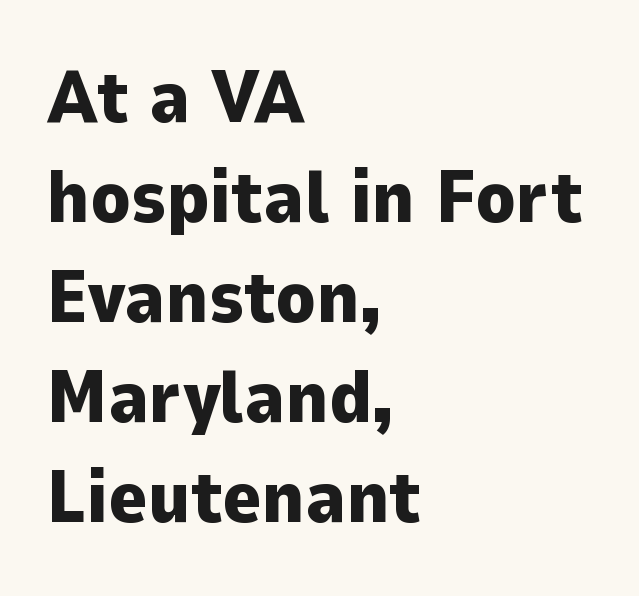
Rows of type keep a routine distance in the vertical direction. The ragged edge is on the right, which tells us the setting is flush left. The letters advance in unequal steps, a hallmark of proportional type. Check under the words: just untouched page. Unlike a traditional serif, this face leaves its strokes unadorned. The glyphs have the mass of a bold cut.
